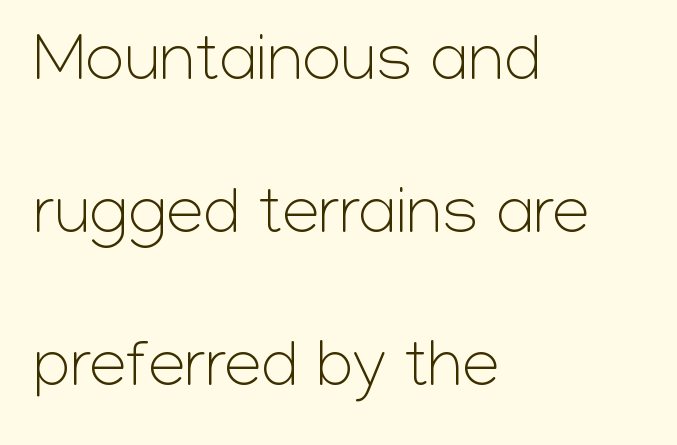
{"serif": "no", "italic": "no", "bold": "no", "weight": "light", "width": "normal", "stroke_contrast": "low", "x_height": "medium", "monospaced": "no", "underline": "no", "align": "left", "line_spacing": "loose", "line_spacing_ratio": 2.28, "letter_spacing": "normal", "letter_spacing_em": 0.0, "glyph_px": 67}
